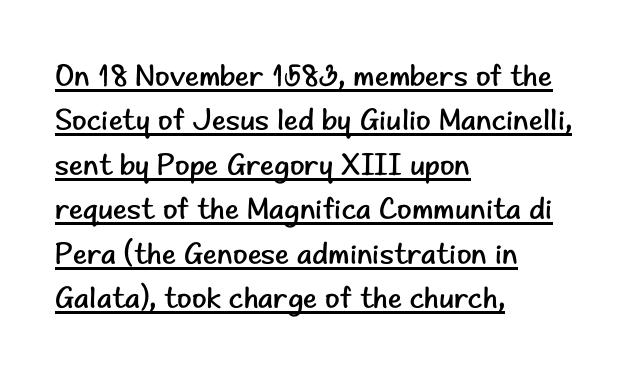
The image shows 30 px regular-weight sans-serif type, upright; set left-aligned, normal line spacing (1.48x), normal letter spacing, underlined; low stroke contrast and a small x-height.
